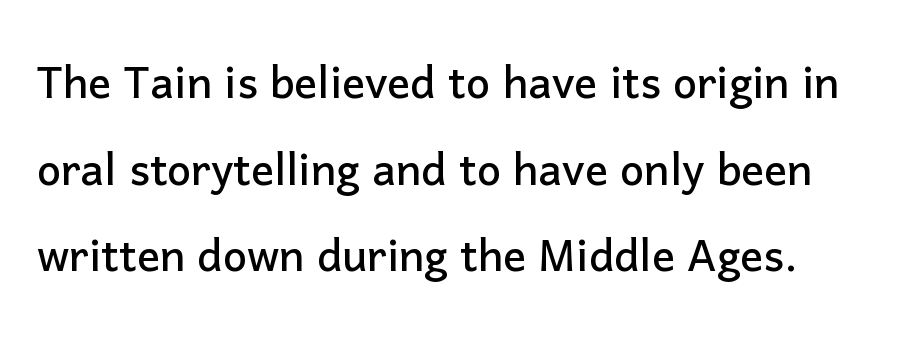
The image shows 57 px sans-serif type, upright; set normal line spacing (1.52x), normal letter spacing, not underlined; low stroke contrast and a medium x-height.
